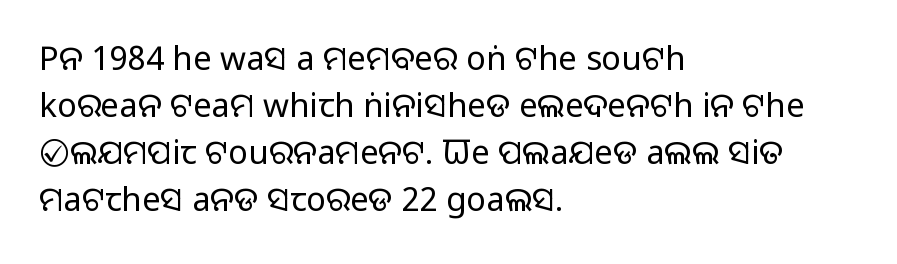
{"serif": "no", "italic": "no", "bold": "no", "weight": "regular", "width": "normal", "stroke_contrast": "low", "x_height": "large", "monospaced": "no", "underline": "no", "align": "left", "line_spacing": "normal", "line_spacing_ratio": 1.42, "letter_spacing": "normal", "letter_spacing_em": 0.0, "glyph_px": 33}
